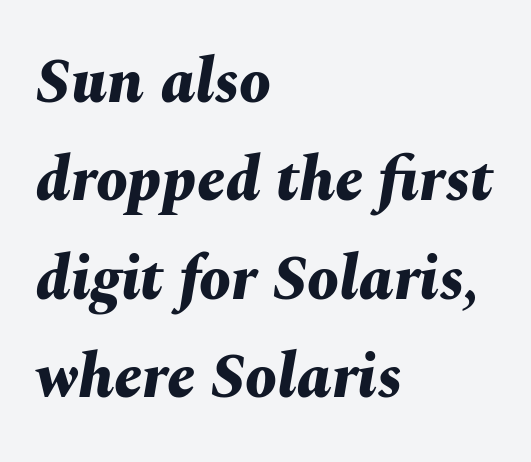
{"italic": "yes", "lean": "right", "slant_degrees": 10, "bold": "yes", "weight": "bold", "width": "normal", "stroke_contrast": "medium", "x_height": "medium", "monospaced": "no", "underline": "no", "align": "left", "line_spacing": "normal", "line_spacing_ratio": 1.56, "letter_spacing": "normal", "letter_spacing_em": 0.0, "glyph_px": 63}
